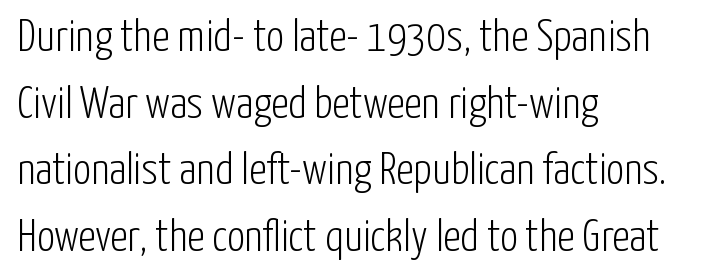
Q: Is the text bold? A: No.
Q: Is the text italic (slanted)? A: No, it is upright.
Q: Is the typeface a serif or a sans-serif typeface? A: Sans-serif.
Q: Is the text underlined? A: No.
Q: How is the paragraph aligned? A: Left-aligned.
Q: Is the spacing between letters normal or unusually wide? A: Normal.
Q: Is the spacing between lines tight, normal or loose? A: Normal.
Q: Width (condensed, normal, or wide)? A: Condensed.
Q: Stroke contrast? A: Low.
Q: x-height? A: Medium.
Q: Monospaced? A: No.
